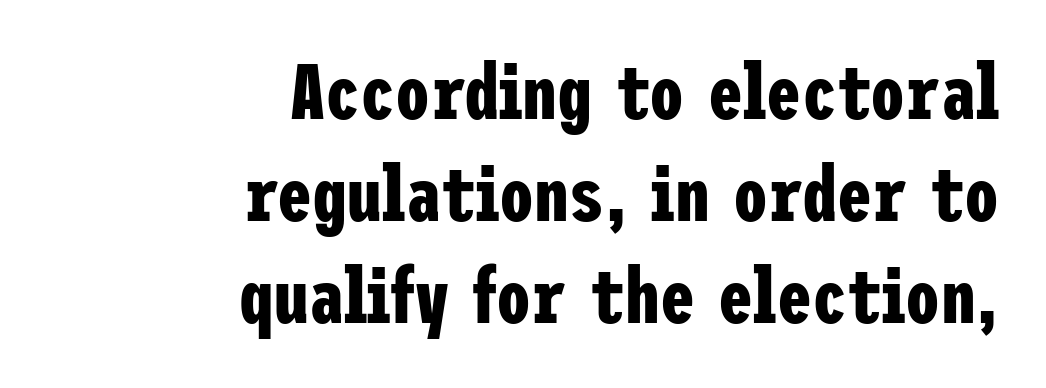
Q: Is the text bold? A: Yes.
Q: Is the text italic (slanted)? A: No, it is upright.
Q: Is the typeface a serif or a sans-serif typeface? A: Sans-serif.
Q: Is the text underlined? A: No.
Q: How is the paragraph aligned? A: Right-aligned.
Q: Is the spacing between letters normal or unusually wide? A: Normal.
Q: Is the spacing between lines tight, normal or loose? A: Normal.
Q: Width (condensed, normal, or wide)? A: Condensed.
Q: Stroke contrast? A: Low.
Q: x-height? A: Medium.
